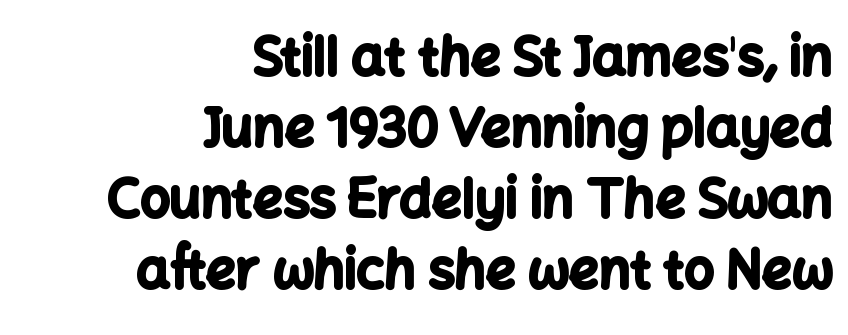
The image shows 53 px bold sans-serif type, upright; set right-aligned, normal line spacing (1.34x), normal letter spacing, not underlined; low stroke contrast and a medium x-height.
